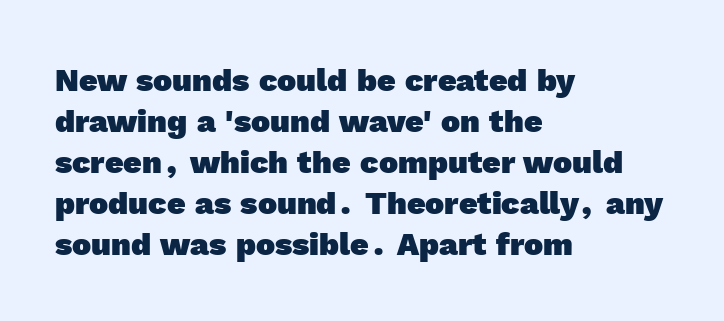
Q: Is the text bold? A: Yes.
Q: Is the typeface a serif or a sans-serif typeface? A: Sans-serif.
Q: Is the text underlined? A: No.
Q: How is the paragraph aligned? A: Left-aligned.
Q: Is the spacing between letters normal or unusually wide? A: Normal.
Q: Is the spacing between lines tight, normal or loose? A: Normal.
Q: Width (condensed, normal, or wide)? A: Normal.
Q: x-height? A: Medium.
Q: Monospaced? A: No.
